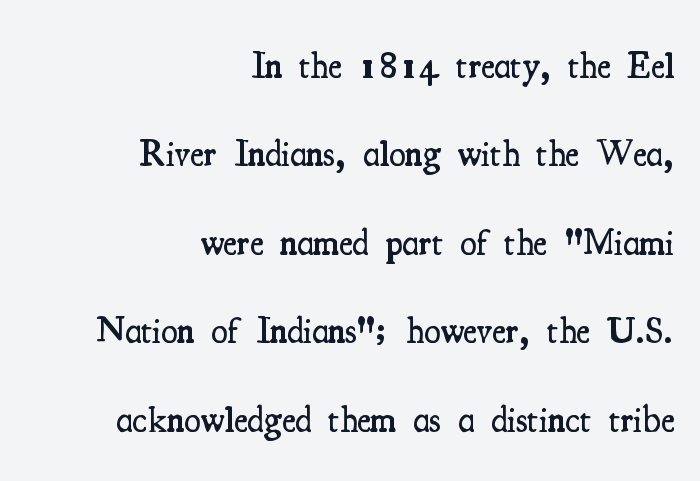
{"serif": "yes", "italic": "no", "bold": "semi", "weight": "semibold", "width": "condensed", "stroke_contrast": "medium", "x_height": "small", "monospaced": "no", "underline": "no", "align": "right", "line_spacing": "loose", "line_spacing_ratio": 2.39, "letter_spacing": "normal", "letter_spacing_em": 0.0, "glyph_px": 37}
